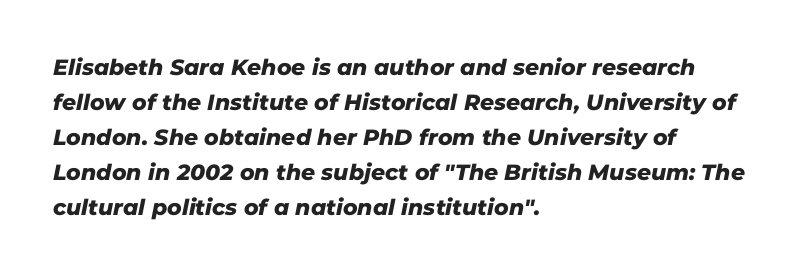
The image shows 22 px text type; set left-aligned, normal line spacing (1.59x), normal letter spacing, not underlined.
